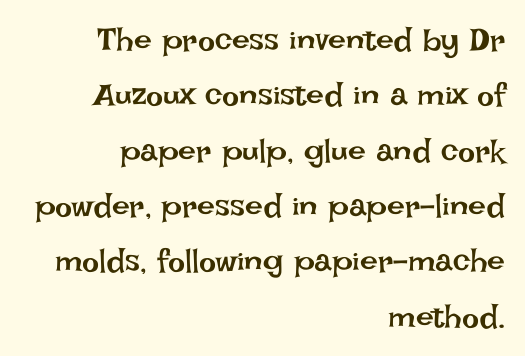
The image shows 32 px regular-weight type, upright; set right-aligned, line spacing 1.73x, normal letter spacing, not underlined; low stroke contrast and a large x-height.
